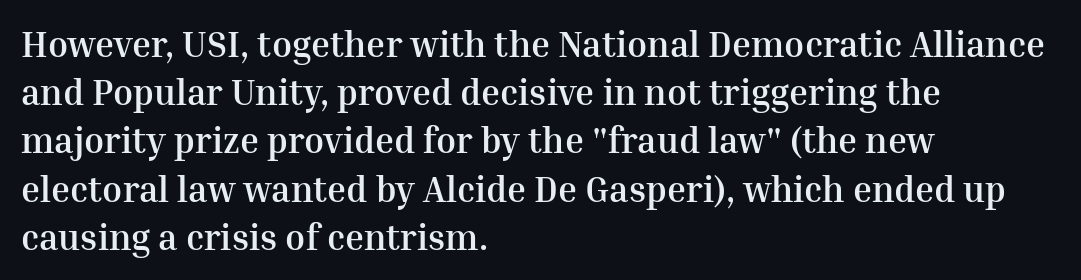
Q: Is the text bold? A: Yes.
Q: Is the text italic (slanted)? A: No, it is upright.
Q: Is the typeface a serif or a sans-serif typeface? A: Serif.
Q: Is the text underlined? A: No.
Q: How is the paragraph aligned? A: Left-aligned.
Q: Is the spacing between letters normal or unusually wide? A: Normal.
Q: Is the spacing between lines tight, normal or loose? A: Normal.
Q: Width (condensed, normal, or wide)? A: Normal.
Q: Stroke contrast? A: Medium.
Q: x-height? A: Medium.
Q: Monospaced? A: No.
